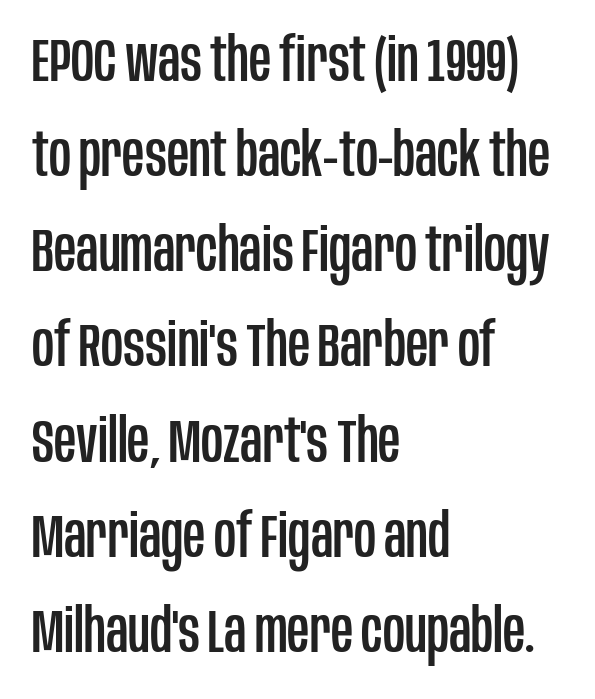
Spacing verdict: proportional, widths tailored to each character. Letter spacing: default. The typesetter chose a ragged-right arrangement here. This block has exactly the height ordinary leading produces.
